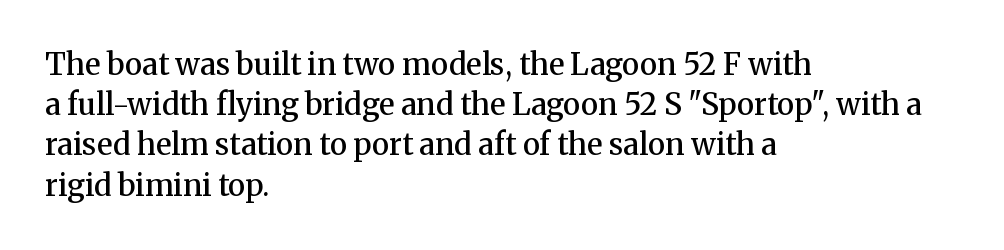
Stroke terminals: seriffed. Do the letters lean? They stand straight. Teacher's note: observe the even left margin — that is flush-left alignment. Is this a fixed-width face? No — the glyphs have proportional, varying widths. Compared with typical paragraphs, the rows here are spaced about the same. Observe the ordinary spacing: letters are neighbours, not strangers.
